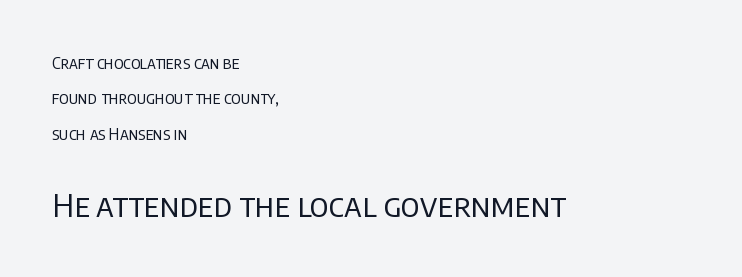
The axis of the letterforms is exactly vertical. Compared with a typical body face, this is equally light or lighter still. Top chunk: small. Bottom chunk: large. The lines are spread far apart with generous leading. The type family on display is of the sans-serif kind.
